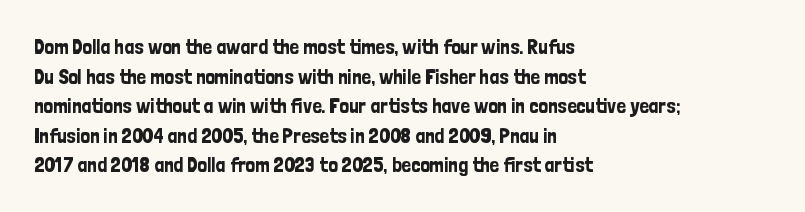
{"italic": "no", "underline": "no", "align": "left", "line_spacing": "normal", "line_spacing_ratio": 1.41, "letter_spacing": "normal", "letter_spacing_em": 0.0, "glyph_px": 21}
